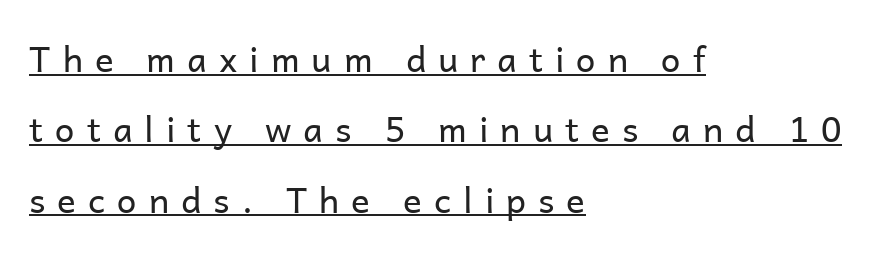
Q: Is the text bold? A: No.
Q: Is the text italic (slanted)? A: No, it is upright.
Q: Is the typeface a serif or a sans-serif typeface? A: Sans-serif.
Q: Is the text underlined? A: Yes.
Q: How is the paragraph aligned? A: Left-aligned.
Q: Is the spacing between letters normal or unusually wide? A: Unusually wide.
Q: Is the spacing between lines tight, normal or loose? A: Loose.
Q: Width (condensed, normal, or wide)? A: Normal.
Q: Stroke contrast? A: Low.
Q: x-height? A: Medium.
Q: Monospaced? A: No.
